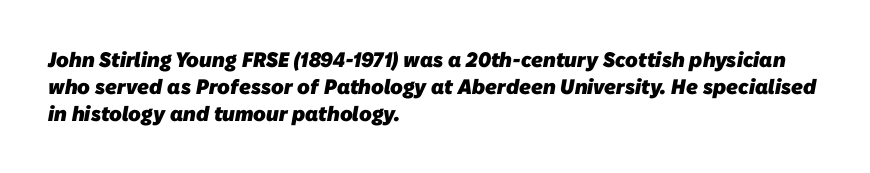
The face used here has the dense, thick strokes of a bold. Typeset ragged right — the left edge is the straight one. Compared with typical paragraphs, the rows here are spaced about the same. Standard letterfit; no display-style spreading of the glyphs. A bare baseline throughout the passage.
